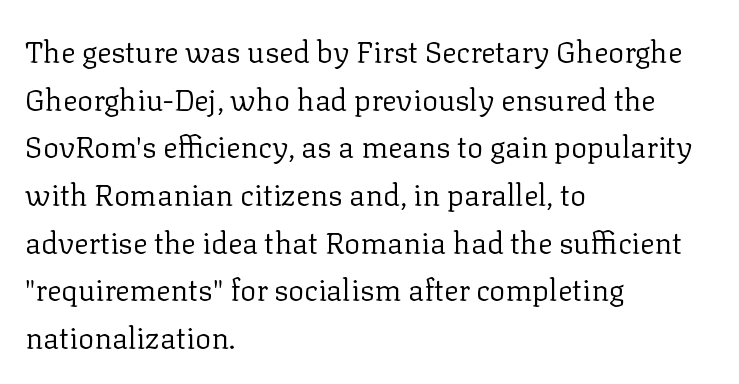
One glance says typical: line gaps are just what's usual. Visually the block forms a straight wall on the left and a jagged coastline on the right. Only glyphs here, with clear space below each row. Looks like regular typesetting: each glyph gets only the width it needs.
